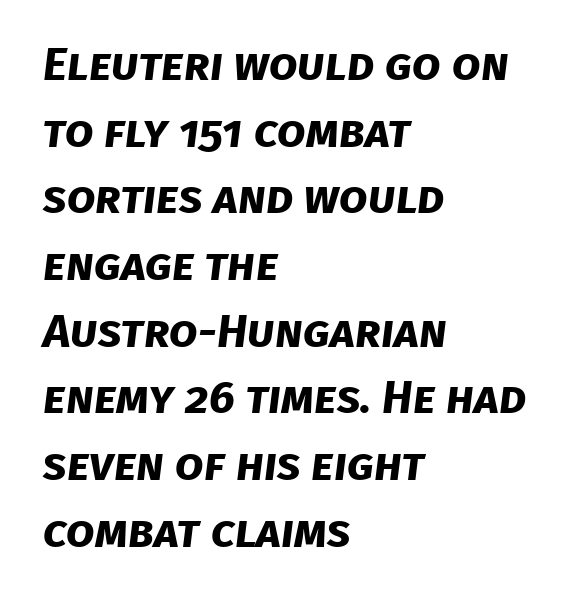
The image shows 46 px bold sans-serif type; set left-aligned, normal line spacing (1.45x), normal letter spacing, not underlined; low stroke contrast and a large x-height.
